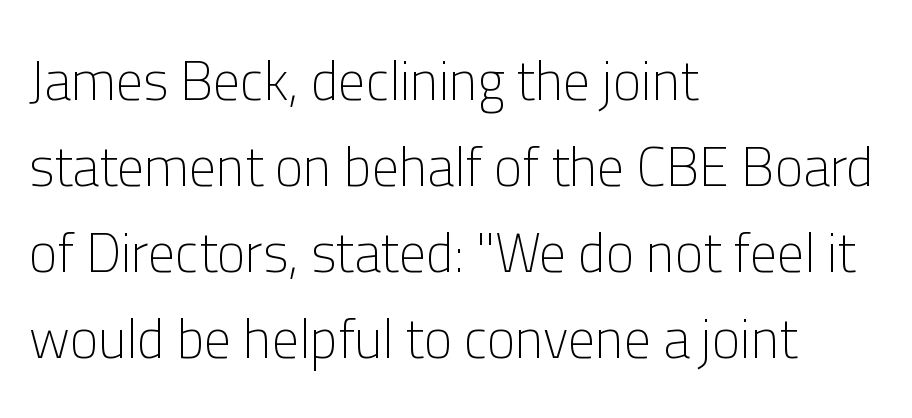
Evenly set lines give the paragraph a standard silhouette. The font sits on the lighter half of the weight spectrum, regular included. Between one letter and the next there's only the usual sliver of space. The space directly below the letters is spotless. The passage is arranged the way most books set body copy — flush left.
